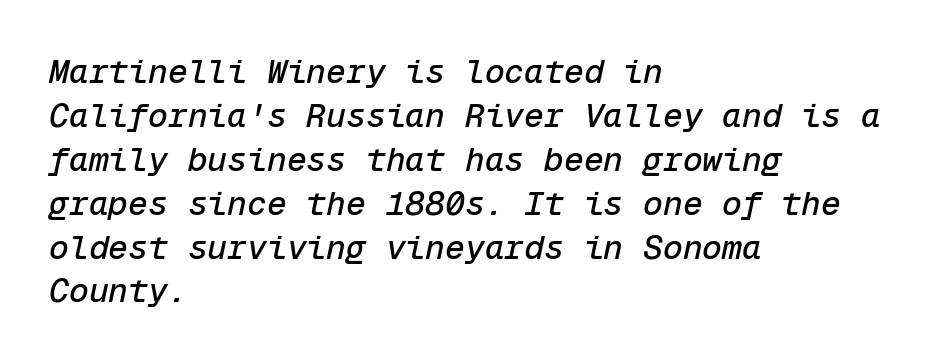
Glyph-to-glyph distance matches everyday printed text. The paragraph shown leans on its left margin. The space between consecutive lines is moderate. Descenders hang freely into open space. Spacing verdict: monospaced, one width for all characters. Would a proofreader flag this as italicized? Yes.
